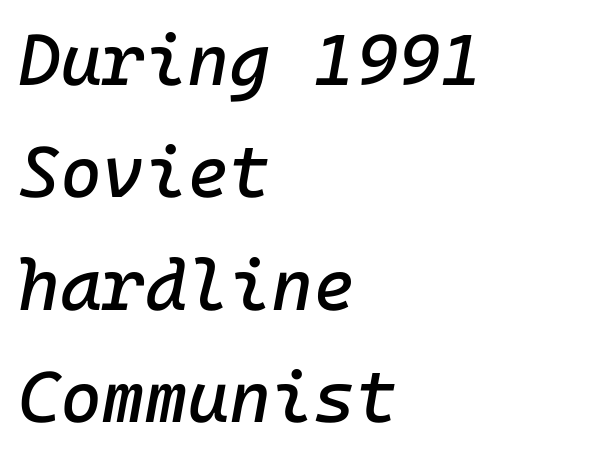
{"italic": "yes", "lean": "right", "slant_degrees": 10, "width": "normal", "stroke_contrast": "low", "x_height": "medium", "underline": "no", "align": "left", "line_spacing": "normal", "line_spacing_ratio": 1.56, "letter_spacing": "normal", "letter_spacing_em": 0.0, "glyph_px": 72}
